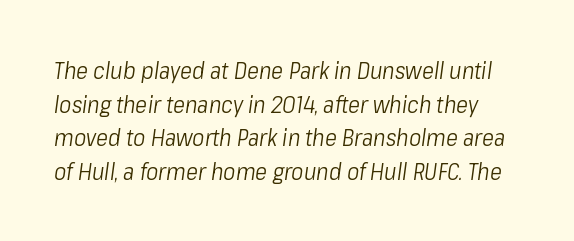
{"italic": "yes", "lean": "right", "slant_degrees": 8, "bold": "no", "underline": "no", "line_spacing": "normal", "line_spacing_ratio": 1.46, "letter_spacing": "normal", "letter_spacing_em": 0.0, "glyph_px": 23}
